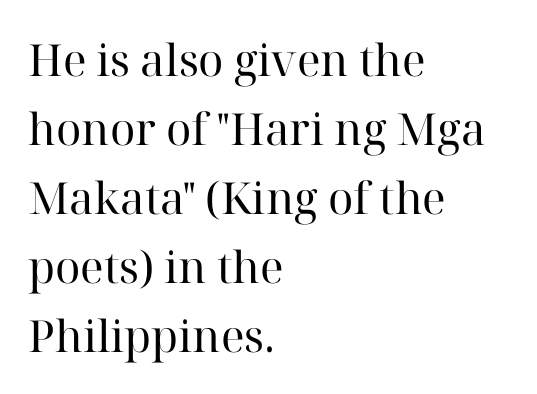
Q: Is the text bold? A: No.
Q: Is the text italic (slanted)? A: No, it is upright.
Q: Is the typeface a serif or a sans-serif typeface? A: Serif.
Q: Is the text underlined? A: No.
Q: How is the paragraph aligned? A: Left-aligned.
Q: Is the spacing between letters normal or unusually wide? A: Normal.
Q: Is the spacing between lines tight, normal or loose? A: Normal.
Q: Width (condensed, normal, or wide)? A: Normal.
Q: Stroke contrast? A: High.
Q: x-height? A: Medium.
Q: Monospaced? A: No.
